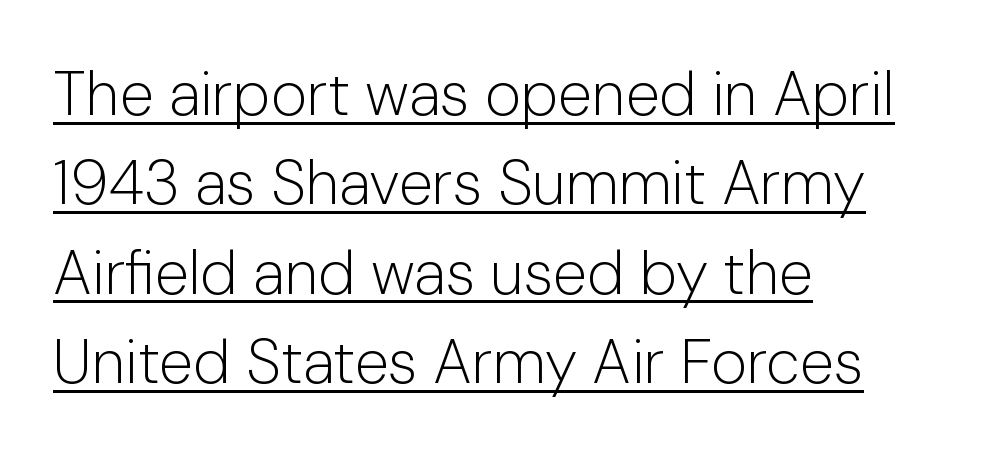
Q: Is the text bold? A: No.
Q: Is the text italic (slanted)? A: No, it is upright.
Q: Is the typeface a serif or a sans-serif typeface? A: Sans-serif.
Q: Is the text underlined? A: Yes.
Q: How is the paragraph aligned? A: Left-aligned.
Q: Is the spacing between letters normal or unusually wide? A: Normal.
Q: Is the spacing between lines tight, normal or loose? A: Normal.
Q: Width (condensed, normal, or wide)? A: Normal.
Q: Stroke contrast? A: Low.
Q: x-height? A: Medium.
Q: Monospaced? A: No.
